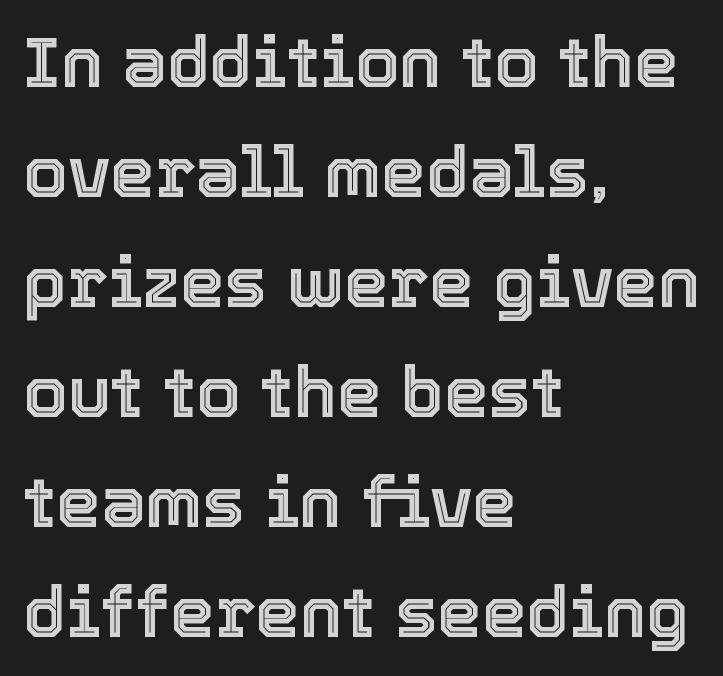
{"italic": "no", "width": "normal", "x_height": "medium", "monospaced": "no", "underline": "no", "align": "left", "line_spacing": "normal", "line_spacing_ratio": 1.55, "letter_spacing": "normal", "letter_spacing_em": 0.0, "glyph_px": 71}
